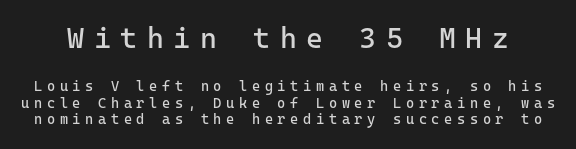
Q: Is the text bold? A: No.
Q: Is the text italic (slanted)? A: No, it is upright.
Q: Is the typeface a serif or a sans-serif typeface? A: Sans-serif.
Q: Is the text underlined? A: No.
Q: Is the spacing between letters normal or unusually wide? A: Unusually wide.
Q: Which block of text is set in a larger size, the first (top) or the second (bottom)? A: The first (top) one.
Q: Width (condensed, normal, or wide)? A: Normal.
Q: Stroke contrast? A: Low.
Q: x-height? A: Medium.
Q: Monospaced? A: Yes.
